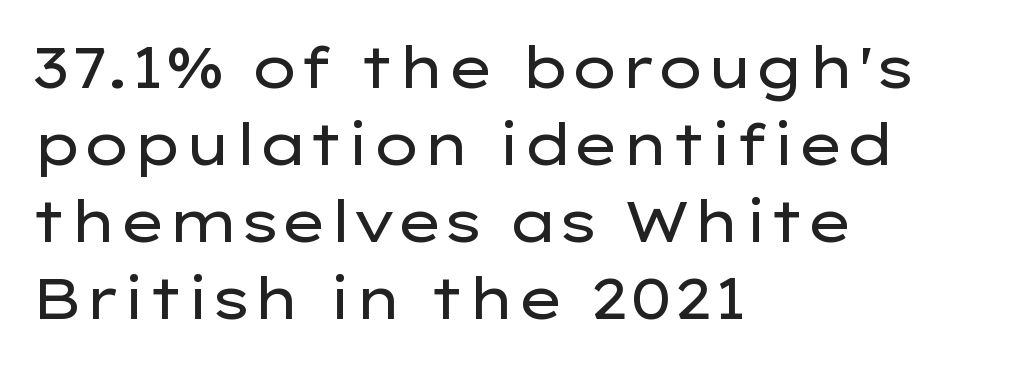
Does the type have serifs? No, each stem ends abruptly. Nobody touched the tracking dial on this one. The lines are quadded left. No extra ink here — the face is not bold. The space directly below the letters is spotless. The letters stand upright; this is a roman face.
